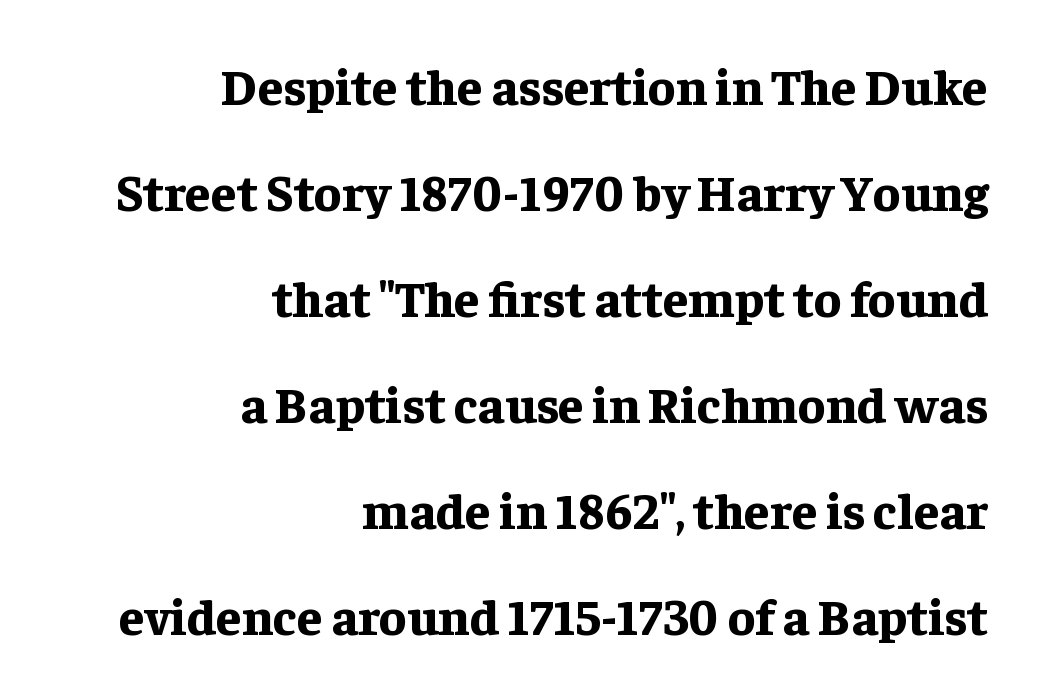
The image shows 51 px bold serif type, upright; set right-aligned, loose line spacing (2.08x), normal letter spacing, not underlined; low stroke contrast and a medium x-height.
